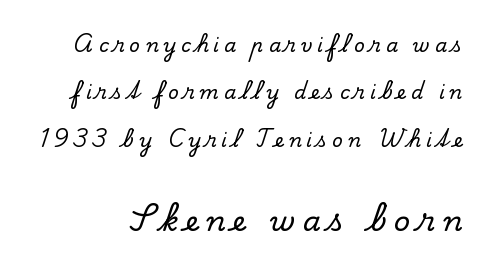
{"serif": "yes", "width": "normal", "stroke_contrast": "low", "x_height": "small", "monospaced": "no", "underline": "no", "line_spacing": "loose", "line_spacing_ratio": 2.49, "letter_spacing": "wide", "letter_spacing_em": 0.26, "larger_block": "second", "size_ratio": 1.53, "glyph_px": 29}
